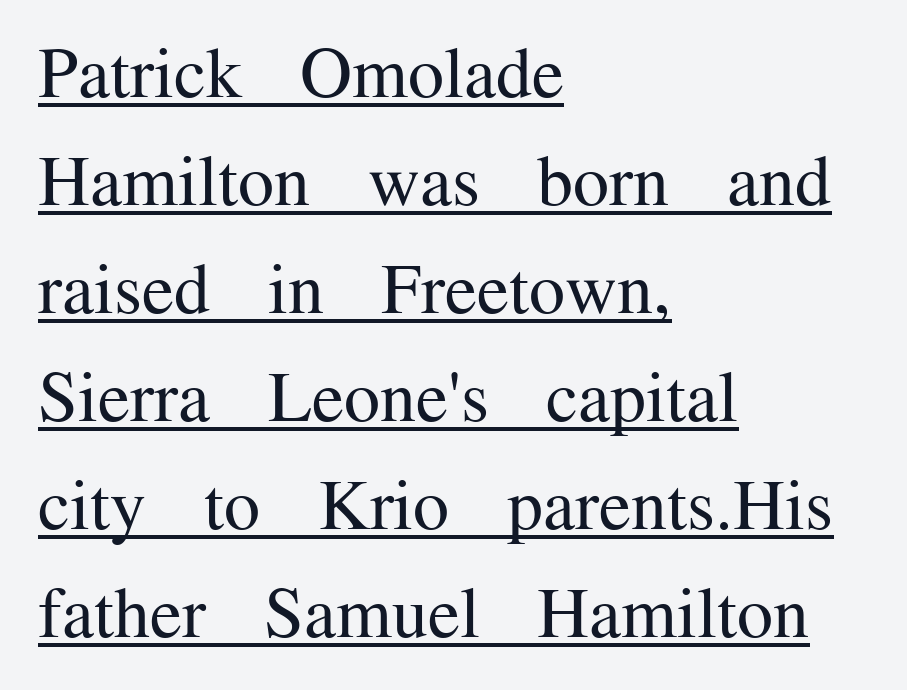
The image shows 72 px regular-weight serif type, upright; set left-aligned, normal line spacing (1.5x), normal letter spacing, underlined; medium stroke contrast and a medium x-height.
